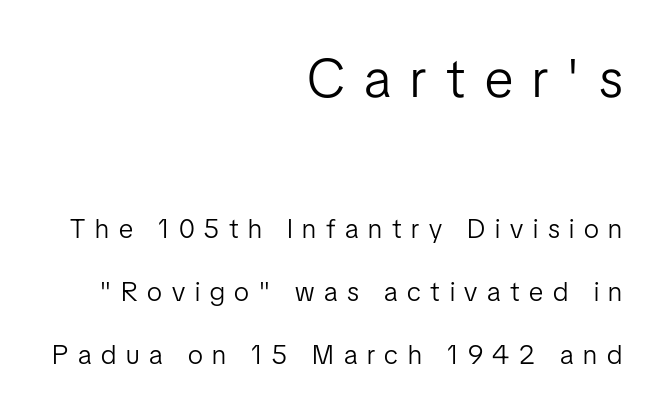
{"serif": "no", "italic": "no", "bold": "no", "weight": "light", "width": "condensed", "stroke_contrast": "low", "x_height": "medium", "monospaced": "no", "underline": "no", "align": "right", "line_spacing": "loose", "line_spacing_ratio": 2.32, "letter_spacing": "wide", "letter_spacing_em": 0.36, "larger_block": "first", "size_ratio": 2.0, "glyph_px": 54}
